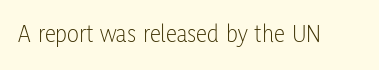
The rendering keeps characters at their native spacing. The font sits on the lighter half of the weight spectrum, regular included. Quick note: underline off. Is there any slant? The stems are plumb.
